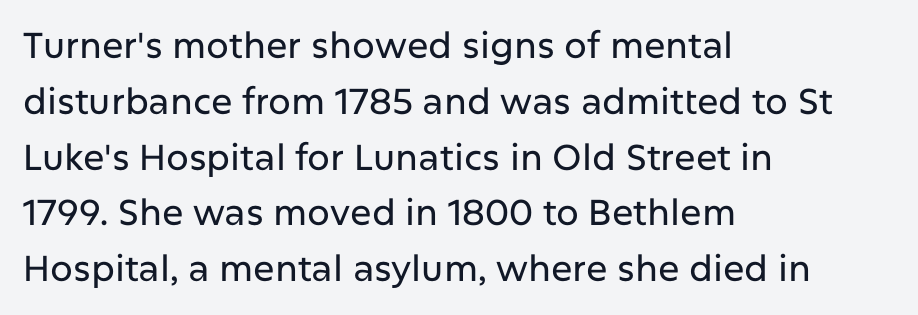
{"serif": "no", "italic": "no", "width": "normal", "stroke_contrast": "low", "x_height": "medium", "monospaced": "no", "underline": "no", "align": "left", "line_spacing": "normal", "line_spacing_ratio": 1.55, "letter_spacing": "normal", "letter_spacing_em": 0.0, "glyph_px": 36}
